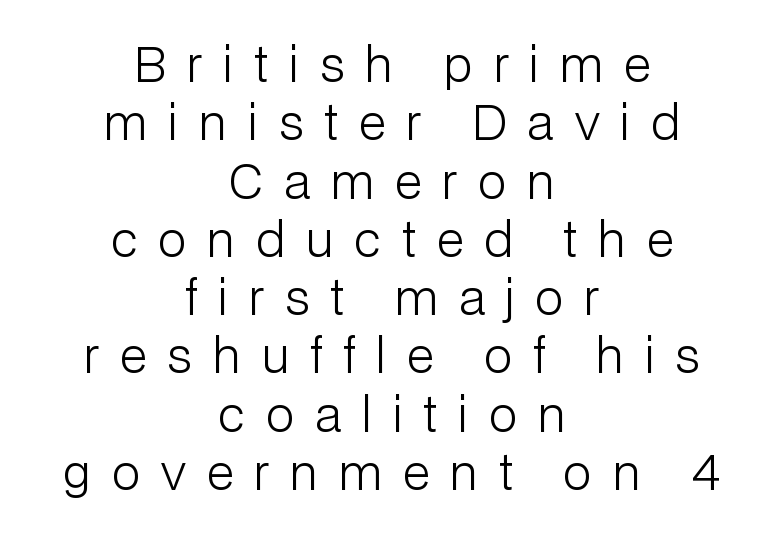
Letter spacing: wide. The designer went with a sans here, leaving each stem footless. The passage shown is typed in a proportional face where columns would drift. Leftover space on each line is divided equally before and after the words. Quick note: underline off.
